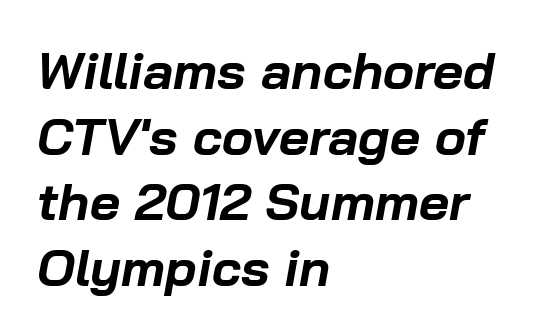
The image shows 52 px bold type, italic (leaning right); set left-aligned, normal line spacing (1.26x), normal letter spacing, not underlined; low stroke contrast and a medium x-height.
